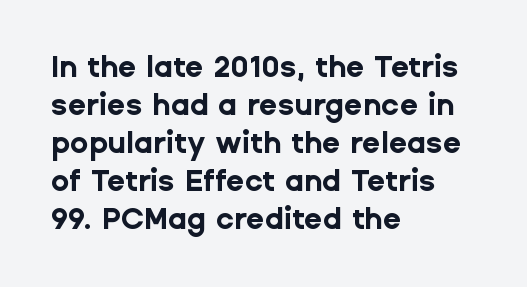
Q: Is the text bold? A: Yes.
Q: Is the text italic (slanted)? A: No, it is upright.
Q: Is the typeface a serif or a sans-serif typeface? A: Sans-serif.
Q: Is the text underlined? A: No.
Q: How is the paragraph aligned? A: Left-aligned.
Q: Is the spacing between letters normal or unusually wide? A: Normal.
Q: Is the spacing between lines tight, normal or loose? A: Normal.
Q: Width (condensed, normal, or wide)? A: Normal.
Q: Stroke contrast? A: Low.
Q: x-height? A: Medium.
Q: Monospaced? A: No.
